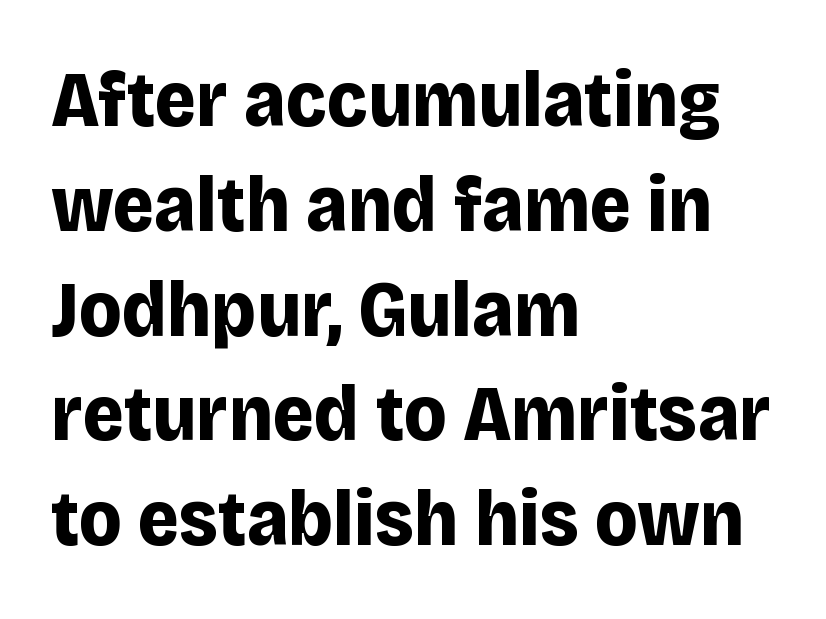
Q: Is the text bold? A: Yes.
Q: Is the text italic (slanted)? A: No, it is upright.
Q: Is the typeface a serif or a sans-serif typeface? A: Sans-serif.
Q: Is the text underlined? A: No.
Q: How is the paragraph aligned? A: Left-aligned.
Q: Is the spacing between letters normal or unusually wide? A: Normal.
Q: Is the spacing between lines tight, normal or loose? A: Normal.
Q: Width (condensed, normal, or wide)? A: Normal.
Q: Stroke contrast? A: Low.
Q: x-height? A: Large.
Q: Monospaced? A: No.
